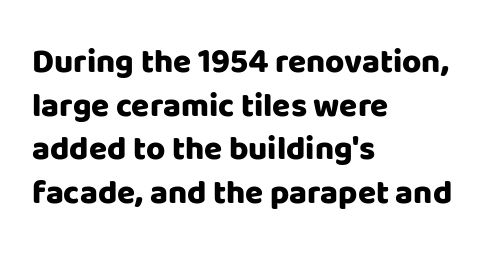
The image shows 33 px heavy sans-serif type, upright; set left-aligned, normal line spacing (1.32x), normal letter spacing, not underlined; low stroke contrast and a large x-height.
